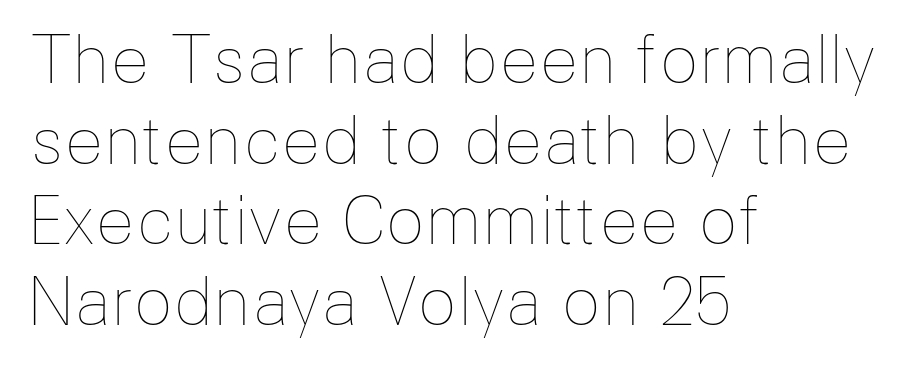
The image shows 65 px thin type, upright; set left-aligned, line spacing 1.24x, normal letter spacing, not underlined; low stroke contrast and a medium x-height.
